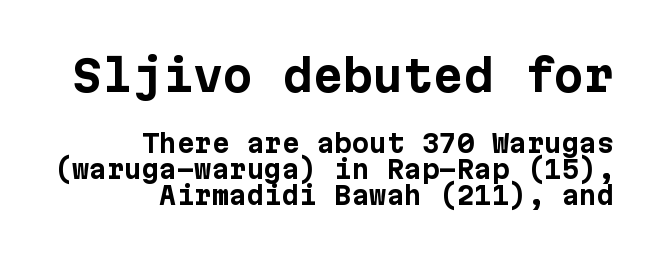
A dark, heavy texture on the line: the type is bold. The vertical gap from one line to the next is small. Honestly, the letter spacing is just normal — you wouldn't notice it. The zone under the glyphs is completely vacant.
